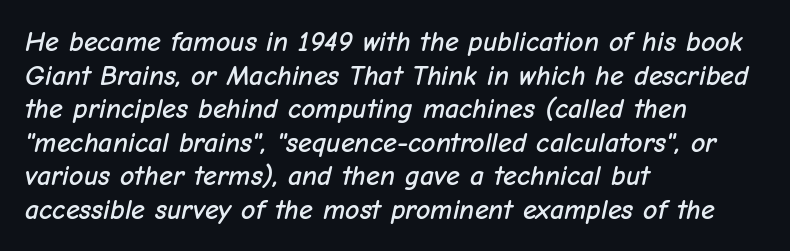
The image shows 28 px text type, italic (leaning right); set left-aligned, line spacing 1.2x, normal letter spacing, not underlined; low stroke contrast and a medium x-height.
